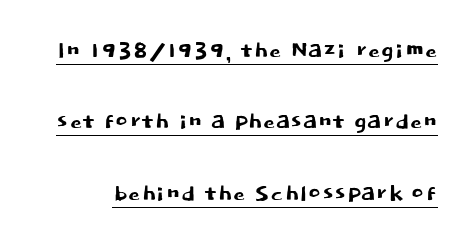
The image shows 30 px sans-serif type, upright; set loose line spacing (2.38x), normal letter spacing, underlined; low stroke contrast and a large x-height.
